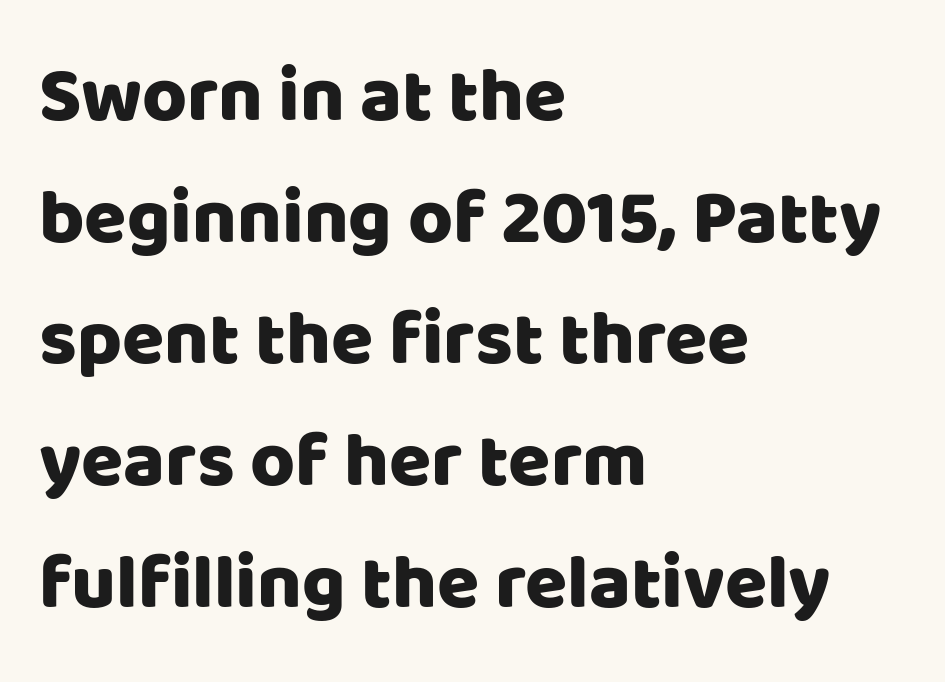
{"serif": "no", "italic": "no", "width": "normal", "stroke_contrast": "low", "x_height": "large", "monospaced": "no", "underline": "no", "align": "left", "line_spacing": "normal", "line_spacing_ratio": 1.58, "letter_spacing": "normal", "letter_spacing_em": 0.0, "glyph_px": 77}
